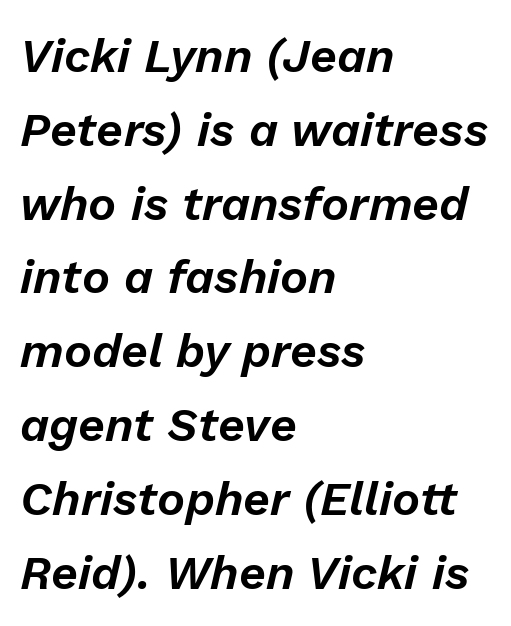
Q: Is the text italic (slanted)? A: Yes, it leans right by about 13 degrees.
Q: Is the text underlined? A: No.
Q: How is the paragraph aligned? A: Left-aligned.
Q: Is the spacing between letters normal or unusually wide? A: Normal.
Q: Is the spacing between lines tight, normal or loose? A: Normal.
Q: Width (condensed, normal, or wide)? A: Normal.
Q: Stroke contrast? A: Low.
Q: x-height? A: Medium.
Q: Monospaced? A: No.
